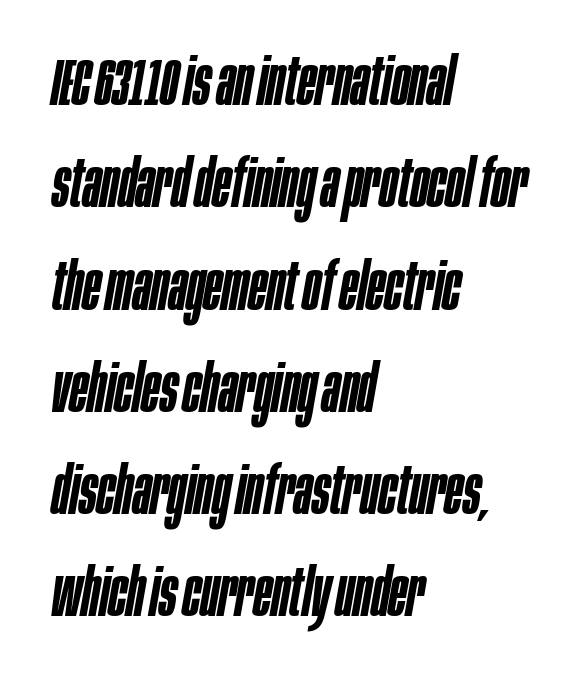
{"italic": "yes", "lean": "right", "slant_degrees": 10, "bold": "semi", "weight": "semibold", "width": "condensed", "stroke_contrast": "low", "x_height": "large", "monospaced": "no", "underline": "no", "align": "left", "line_spacing": "normal", "line_spacing_ratio": 1.55, "letter_spacing": "normal", "letter_spacing_em": 0.0, "glyph_px": 66}
